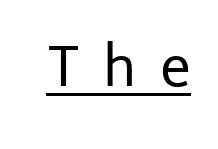
Q: Is the text bold? A: No.
Q: Is the text italic (slanted)? A: No, it is upright.
Q: Is the typeface a serif or a sans-serif typeface? A: Sans-serif.
Q: Is the text underlined? A: Yes.
Q: Is the spacing between letters normal or unusually wide? A: Unusually wide.
Q: Width (condensed, normal, or wide)? A: Normal.
Q: Stroke contrast? A: Low.
Q: x-height? A: Medium.
Q: Monospaced? A: No.
